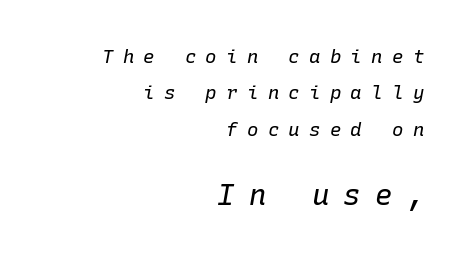
The image shows 29 px regular-weight type, italic (leaning right), monospaced; set right-aligned, loose line spacing (1.92x), unusually wide letter spacing (+0.49 em), not underlined; the second (bottom) block is 1.53x larger; low stroke contrast and a medium x-height.
